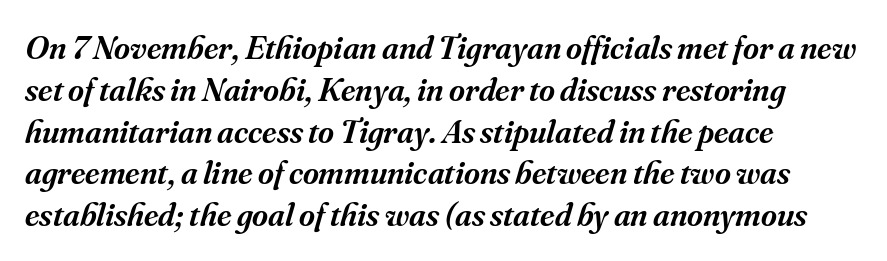
{"serif": "yes", "italic": "yes", "lean": "right", "slant_degrees": 16, "bold": "semi", "weight": "semibold", "width": "normal", "stroke_contrast": "medium", "x_height": "small", "monospaced": "no", "underline": "no", "align": "left", "line_spacing_ratio": 1.23, "letter_spacing": "normal", "letter_spacing_em": 0.0, "glyph_px": 34}
